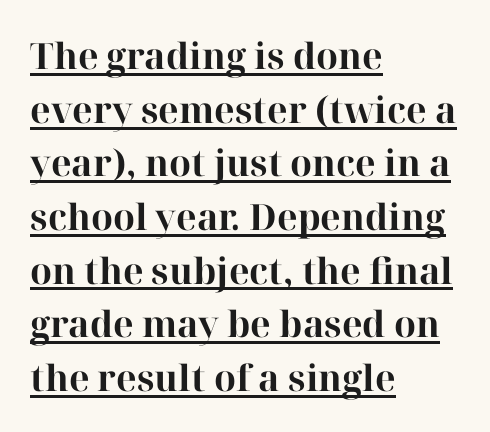
Q: Is the text bold? A: Yes.
Q: Is the text italic (slanted)? A: No, it is upright.
Q: Is the typeface a serif or a sans-serif typeface? A: Serif.
Q: Is the text underlined? A: Yes.
Q: How is the paragraph aligned? A: Left-aligned.
Q: Is the spacing between letters normal or unusually wide? A: Normal.
Q: Is the spacing between lines tight, normal or loose? A: Normal.
Q: Width (condensed, normal, or wide)? A: Normal.
Q: Stroke contrast? A: High.
Q: x-height? A: Medium.
Q: Monospaced? A: No.
